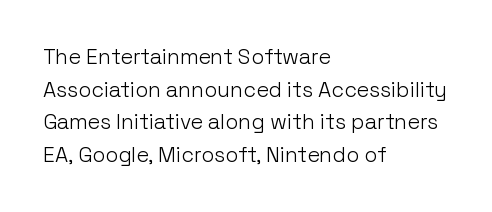
The image shows 21 px text type, upright; set left-aligned, normal line spacing (1.55x), normal letter spacing, not underlined.
